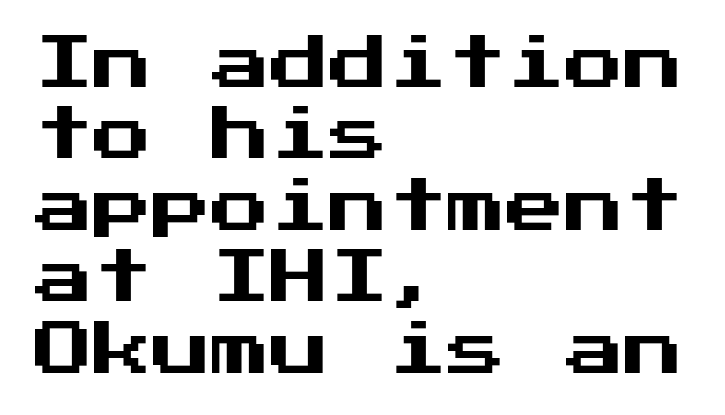
Q: Is the text italic (slanted)? A: No, it is upright.
Q: Is the typeface a serif or a sans-serif typeface? A: Sans-serif.
Q: Is the text underlined? A: No.
Q: How is the paragraph aligned? A: Left-aligned.
Q: Is the spacing between letters normal or unusually wide? A: Normal.
Q: Width (condensed, normal, or wide)? A: Normal.
Q: Stroke contrast? A: Medium.
Q: x-height? A: Medium.
